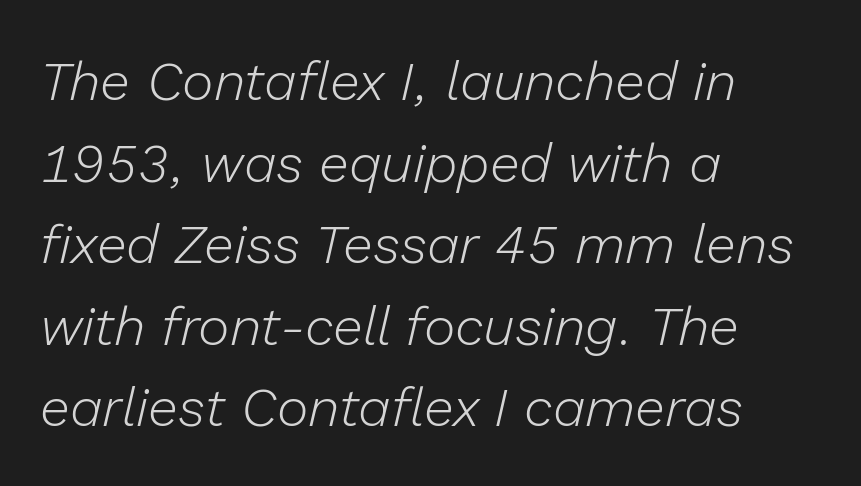
The specimen reads as italic at a glance. Students, note that the glyphs here touch the page at normal intervals. These glyphs show unthickened strokes, regular width or finer. The rendering uses natural spacing where letterforms have individual widths.
